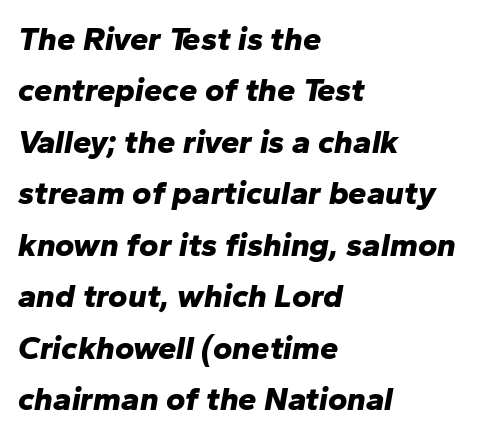
{"italic": "yes", "lean": "right", "slant_degrees": 10, "bold": "yes", "weight": "bold", "width": "normal", "stroke_contrast": "low", "x_height": "medium", "monospaced": "no", "underline": "no", "align": "left", "line_spacing": "normal", "line_spacing_ratio": 1.56, "letter_spacing": "normal", "letter_spacing_em": 0.0, "glyph_px": 33}
